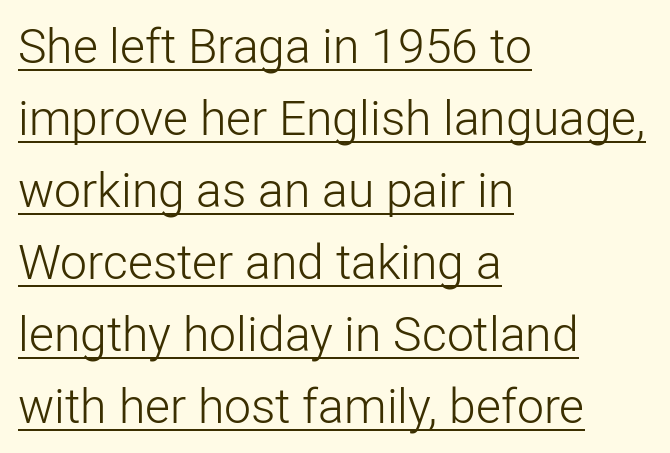
The image shows 48 px light sans-serif type, upright; set left-aligned, normal line spacing (1.5x), normal letter spacing, underlined; low stroke contrast and a medium x-height.
